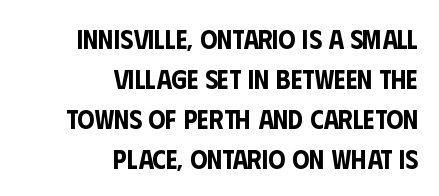
Q: Is the text italic (slanted)? A: No, it is upright.
Q: Is the text underlined? A: No.
Q: How is the paragraph aligned? A: Right-aligned.
Q: Is the spacing between letters normal or unusually wide? A: Normal.
Q: Is the spacing between lines tight, normal or loose? A: Normal.
